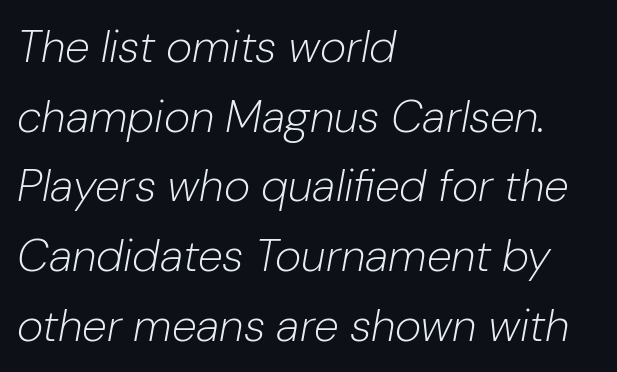
The image shows 45 px light type, italic (leaning right); set left-aligned, normal line spacing (1.55x), normal letter spacing, not underlined; low stroke contrast and a medium x-height.
